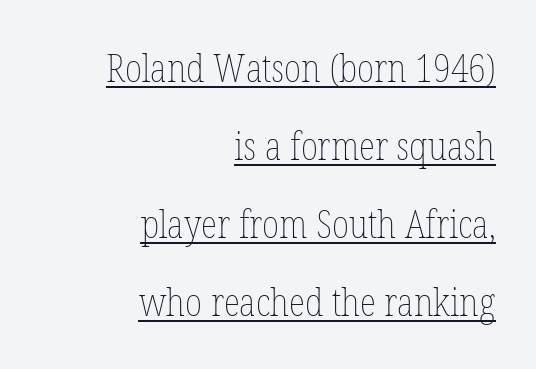
Q: Is the text bold? A: No.
Q: Is the text italic (slanted)? A: No, it is upright.
Q: Is the text underlined? A: Yes.
Q: How is the paragraph aligned? A: Right-aligned.
Q: Is the spacing between letters normal or unusually wide? A: Normal.
Q: Is the spacing between lines tight, normal or loose? A: Loose.
Q: Width (condensed, normal, or wide)? A: Condensed.
Q: Stroke contrast? A: Low.
Q: x-height? A: Medium.
Q: Monospaced? A: No.
